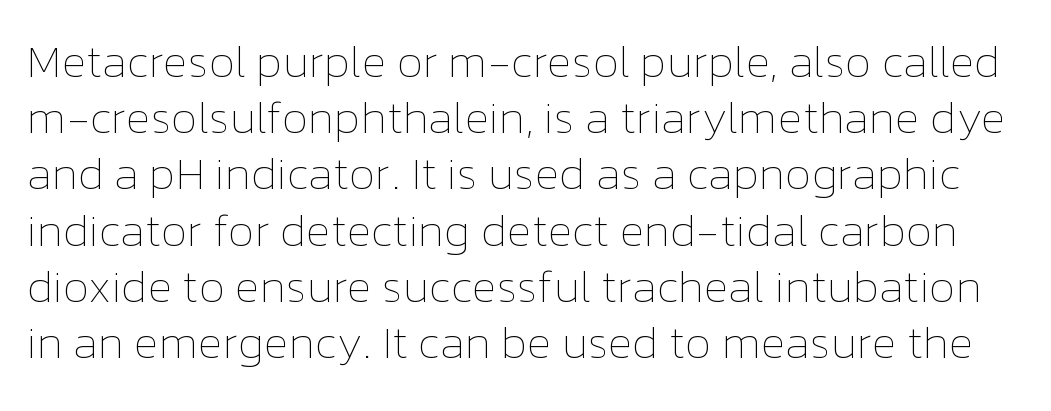
Q: Is the text bold? A: No.
Q: Is the text italic (slanted)? A: No, it is upright.
Q: Is the text underlined? A: No.
Q: Is the spacing between letters normal or unusually wide? A: Normal.
Q: Is the spacing between lines tight, normal or loose? A: Normal.
Q: Width (condensed, normal, or wide)? A: Normal.
Q: Stroke contrast? A: Low.
Q: x-height? A: Medium.
Q: Monospaced? A: No.
